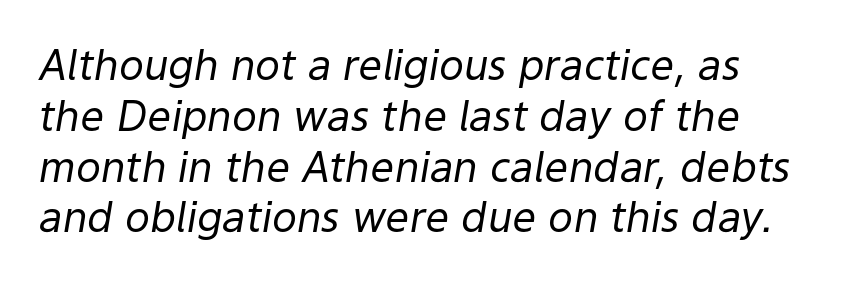
The image shows 42 px regular-weight type, italic (leaning right); set line spacing 1.21x, normal letter spacing, not underlined; low stroke contrast and a medium x-height.
